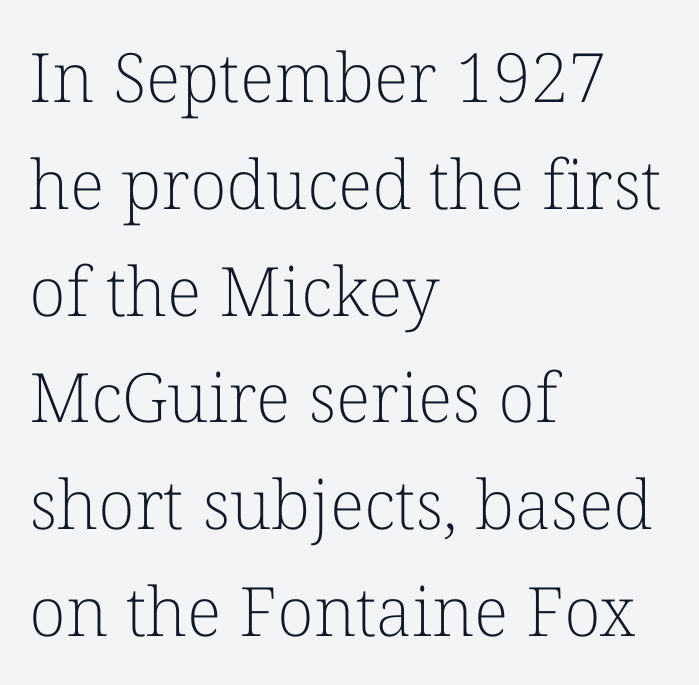
The image shows 68 px light serif type, upright; set left-aligned, normal line spacing (1.57x), normal letter spacing, not underlined; low stroke contrast and a medium x-height.
